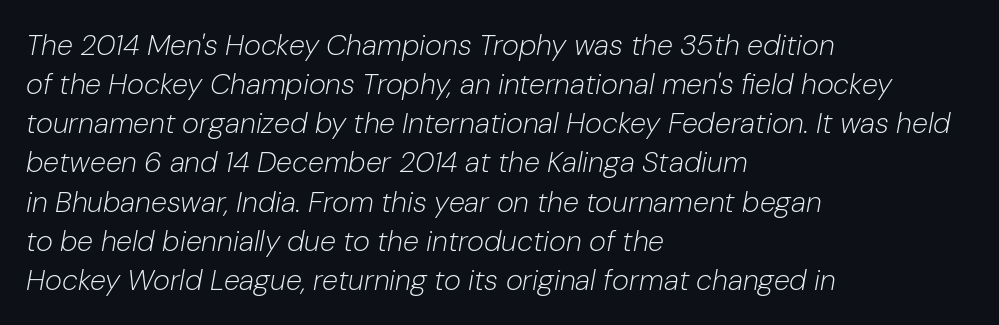
The image shows 29 px light type, italic (leaning right); set left-aligned, normal line spacing (1.35x), normal letter spacing, not underlined; low stroke contrast and a medium x-height.
